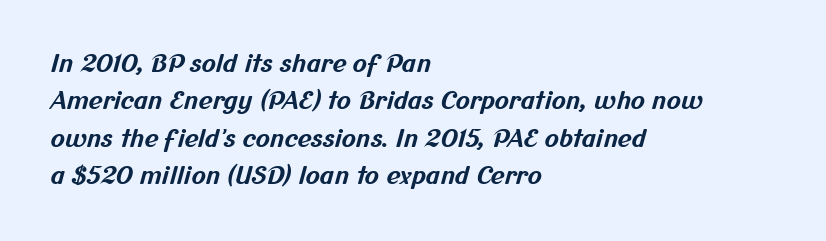
The image shows 24 px bold type; set left-aligned, normal line spacing (1.56x), normal letter spacing, not underlined.
